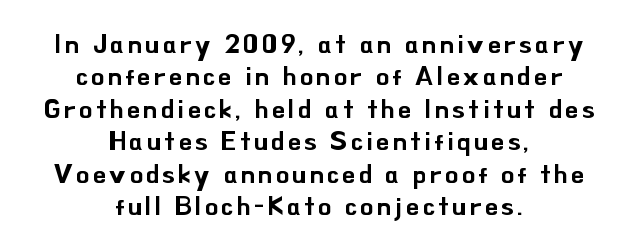
{"italic": "no", "underline": "no", "align": "center", "line_spacing": "normal", "line_spacing_ratio": 1.25, "glyph_px": 26}
